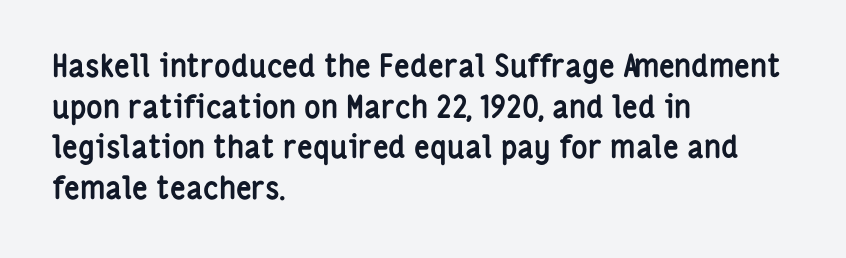
{"serif": "no", "italic": "no", "bold": "yes", "weight": "semibold", "width": "condensed", "stroke_contrast": "low", "x_height": "medium", "monospaced": "no", "underline": "no", "align": "left", "line_spacing": "normal", "line_spacing_ratio": 1.31, "letter_spacing": "normal", "letter_spacing_em": 0.0, "glyph_px": 31}
